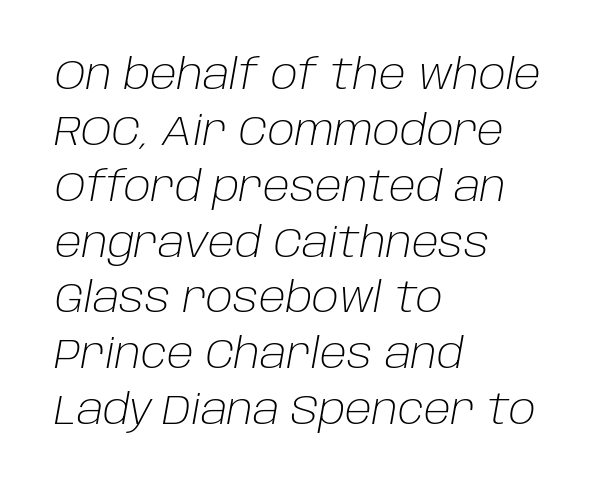
{"italic": "yes", "lean": "right", "slant_degrees": 10, "bold": "no", "weight": "light", "width": "normal", "stroke_contrast": "low", "x_height": "large", "monospaced": "no", "underline": "no", "align": "left", "line_spacing": "normal", "line_spacing_ratio": 1.33, "letter_spacing": "normal", "letter_spacing_em": 0.0, "glyph_px": 42}
